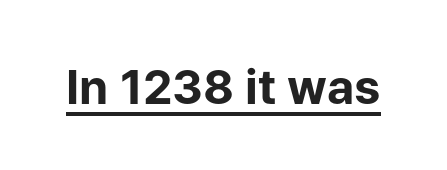
Q: Is the text bold? A: Yes.
Q: Is the text italic (slanted)? A: No, it is upright.
Q: Is the typeface a serif or a sans-serif typeface? A: Sans-serif.
Q: Is the text underlined? A: Yes.
Q: Is the spacing between letters normal or unusually wide? A: Normal.
Q: Width (condensed, normal, or wide)? A: Normal.
Q: Stroke contrast? A: Low.
Q: x-height? A: Medium.
Q: Monospaced? A: No.
